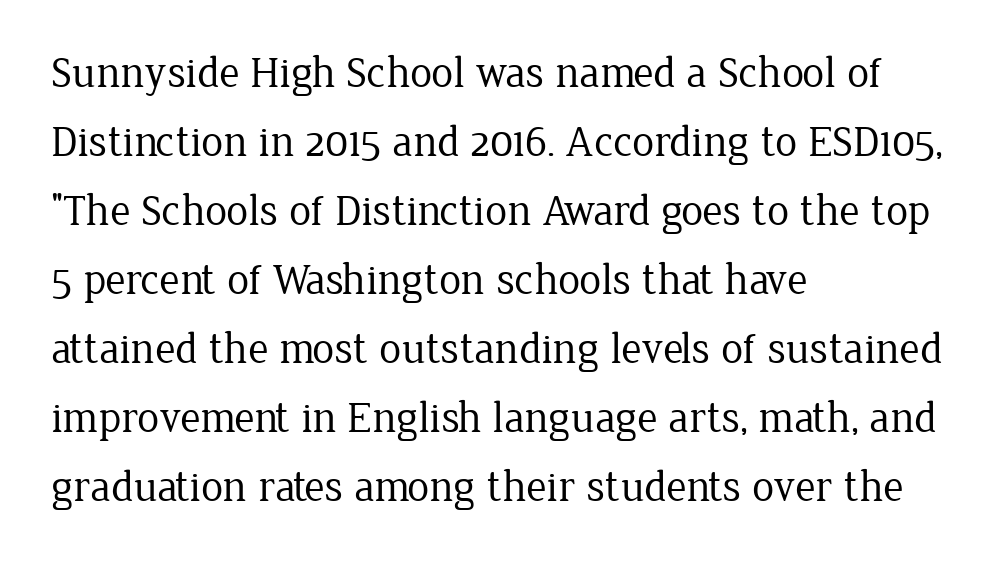
These lines sit exactly where default settings would place them. Weight: not bold — regular or lighter. Visually the block forms a straight wall on the left and a jagged coastline on the right. The font family rendered here belongs to the serif group. Spacing verdict: proportional, widths tailored to each character.
